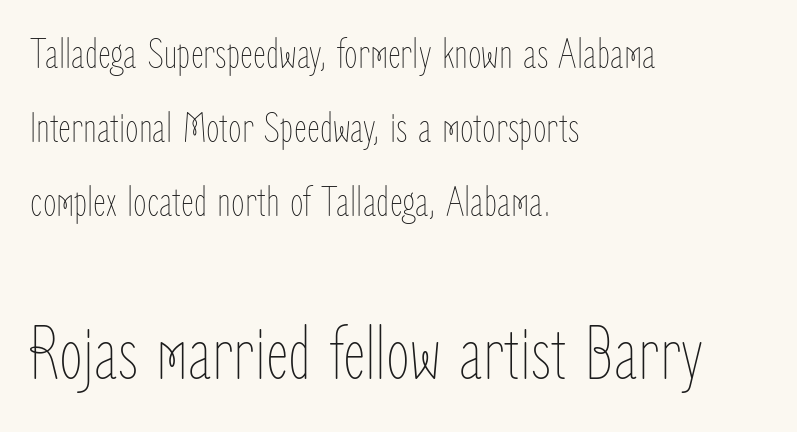
The setting favours the left margin, as ordinary paragraphs usually do. These lines sit exactly where default settings would place them. Looks like regular typesetting: each glyph gets only the width it needs. The typesetting does not lean heavy: it is not bold.
